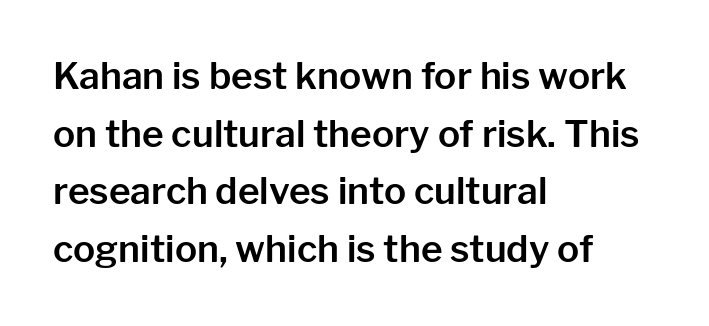
Posture: upright roman. The typesetter chose a ragged-right arrangement here. Letter spacing: default. The characters display no serif detailing; their extremities are plain.
